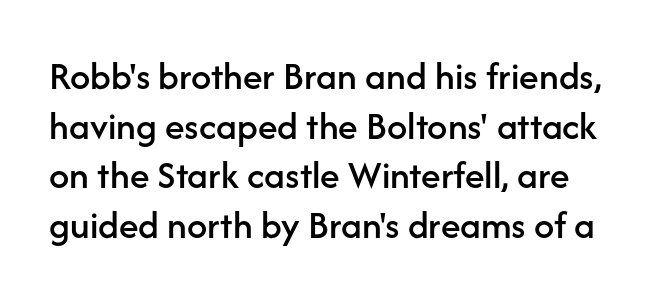
The image shows 40 px sans-serif type, upright; set line spacing 1.24x, normal letter spacing, not underlined; low stroke contrast and a medium x-height.
